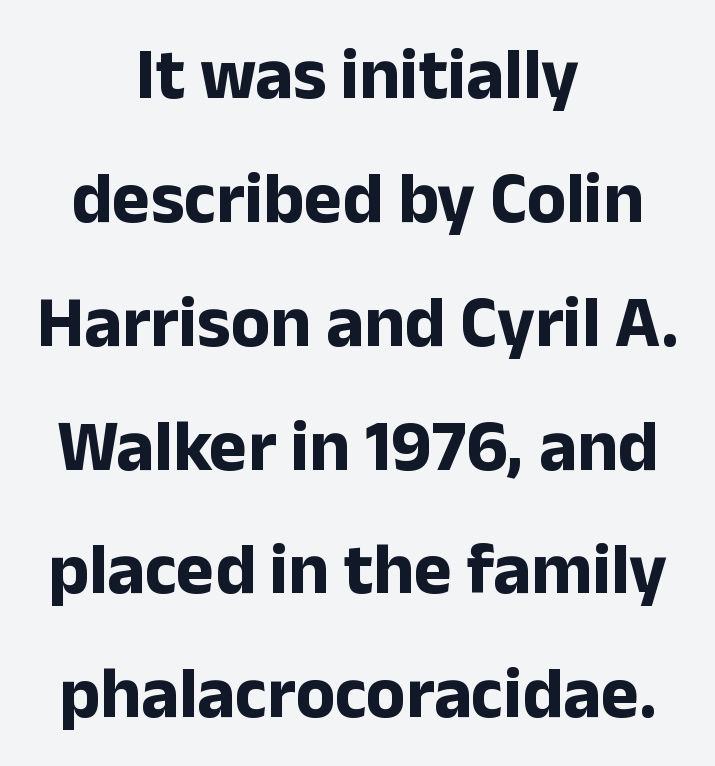
{"serif": "no", "italic": "no", "bold": "yes", "weight": "bold", "width": "normal", "stroke_contrast": "low", "x_height": "medium", "monospaced": "no", "underline": "no", "align": "center", "line_spacing_ratio": 1.72, "letter_spacing": "normal", "letter_spacing_em": 0.0, "glyph_px": 72}
